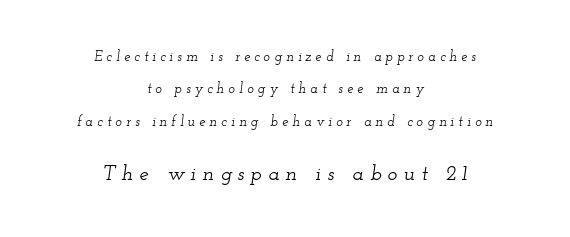
Characters are canted at an angle relative to the baseline's perpendicular. The passage shown has open, widely tracked lettering throughout. If you squint, the bottom block still reads clearly — it's the larger of the two. Both edges are ragged and mirror each other, which tells us the setting is centered. Students, observe: this is what heavily led, spacious text looks like.
